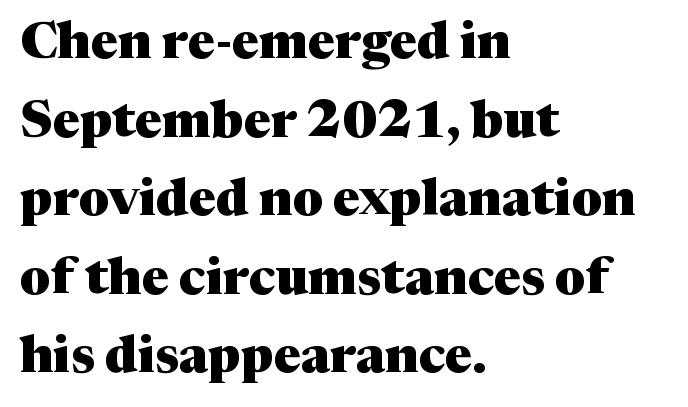
{"serif": "yes", "italic": "no", "bold": "yes", "weight": "heavy", "width": "normal", "stroke_contrast": "medium", "x_height": "medium", "monospaced": "no", "underline": "no", "align": "left", "line_spacing": "normal", "line_spacing_ratio": 1.54, "letter_spacing": "normal", "letter_spacing_em": 0.0, "glyph_px": 51}
